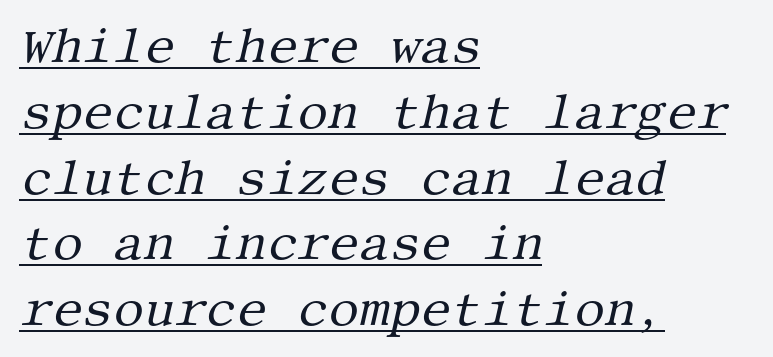
Q: Is the text bold? A: No.
Q: Is the text italic (slanted)? A: Yes, it leans right by about 13 degrees.
Q: Is the typeface a serif or a sans-serif typeface? A: Serif.
Q: Is the text underlined? A: Yes.
Q: How is the paragraph aligned? A: Left-aligned.
Q: Is the spacing between letters normal or unusually wide? A: Normal.
Q: Is the spacing between lines tight, normal or loose? A: Normal.
Q: Width (condensed, normal, or wide)? A: Normal.
Q: Stroke contrast? A: Medium.
Q: x-height? A: Large.
